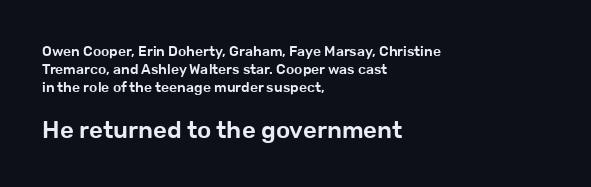
Q: Is the text italic (slanted)? A: No, it is upright.
Q: Is the text underlined? A: No.
Q: How is the paragraph aligned? A: Left-aligned.
Q: Is the spacing between letters normal or unusually wide? A: Normal.
Q: Is the spacing between lines tight, normal or loose? A: Normal.
Q: Which block of text is set in a larger size, the first (top) or the second (bottom)? A: The second (bottom) one.
